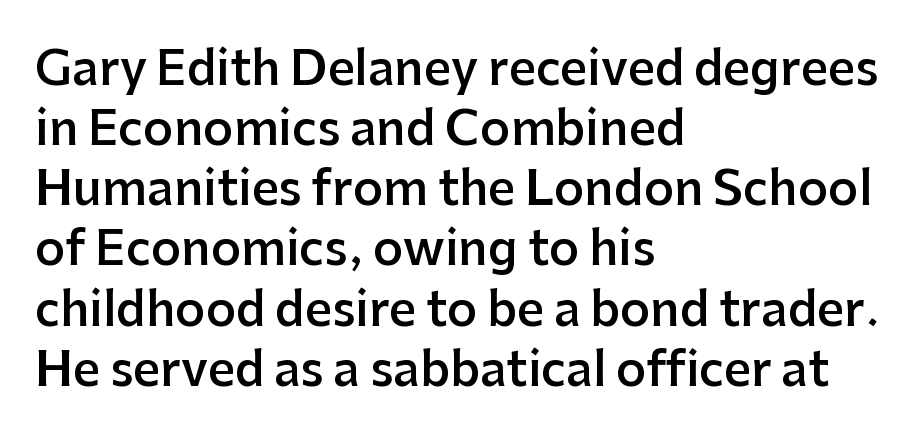
This rendering leaves character spacing at its baseline value. Regarding serifs, this sample does without them. The font is running at a semibold setting, under full bold. Upright lettering throughout. Do the characters align in a grid? No, the font is proportional. Bare-footed words on every line.
